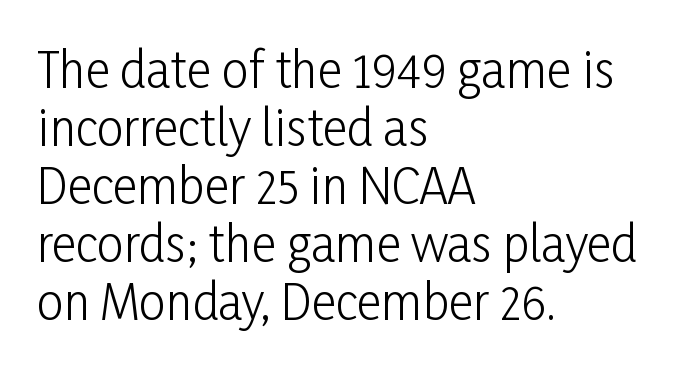
Q: Is the text bold? A: No.
Q: Is the text italic (slanted)? A: No, it is upright.
Q: Is the typeface a serif or a sans-serif typeface? A: Sans-serif.
Q: Is the text underlined? A: No.
Q: How is the paragraph aligned? A: Left-aligned.
Q: Is the spacing between letters normal or unusually wide? A: Normal.
Q: Width (condensed, normal, or wide)? A: Condensed.
Q: Stroke contrast? A: Low.
Q: x-height? A: Medium.
Q: Monospaced? A: No.
